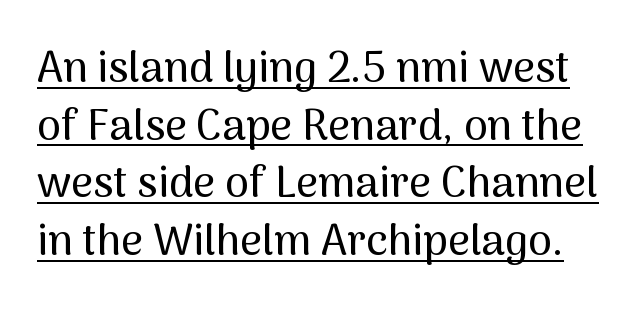
Q: Is the text italic (slanted)? A: No, it is upright.
Q: Is the typeface a serif or a sans-serif typeface? A: Sans-serif.
Q: Is the text underlined? A: Yes.
Q: Is the spacing between letters normal or unusually wide? A: Normal.
Q: Is the spacing between lines tight, normal or loose? A: Normal.
Q: Width (condensed, normal, or wide)? A: Normal.
Q: Stroke contrast? A: Medium.
Q: x-height? A: Medium.
Q: Monospaced? A: No.
